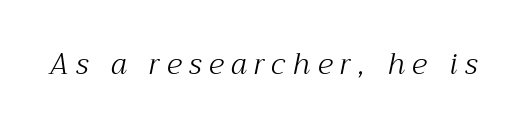
Type style note: has serifs. The font sits on the lighter half of the weight spectrum, regular included. Clear beneath every line of the passage. There is plenty of visible air inserted between adjacent glyphs. You could not count columns in this text — the font is proportionally spaced.
